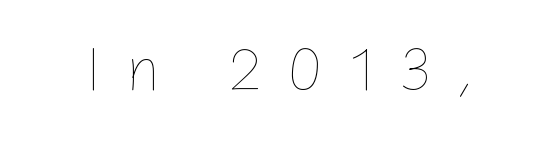
Italic: no, the glyphs are upright roman. Tracking value appears strongly positive — letters spread wide. Unmarked baselines from the first word to the last. The passage shown is not bold in any degree.
